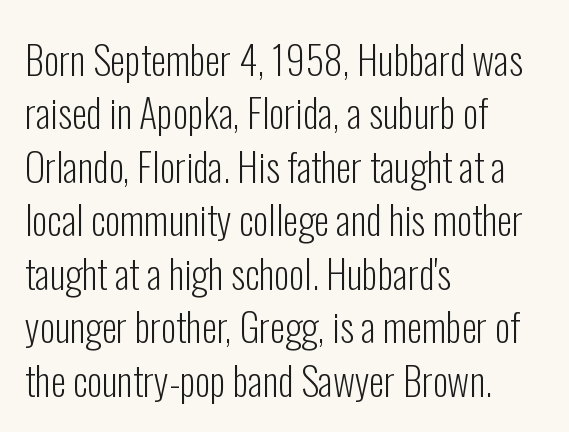
The image shows 39 px light, condensed sans-serif type, upright; set left-aligned, normal line spacing (1.37x), normal letter spacing, not underlined; low stroke contrast and a medium x-height.
